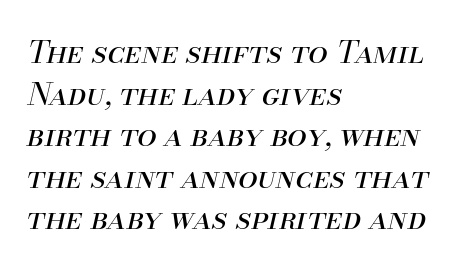
{"italic": "yes", "lean": "right", "slant_degrees": 13, "bold": "no", "weight": "regular", "width": "normal", "stroke_contrast": "medium", "x_height": "small", "monospaced": "no", "underline": "no", "align": "left", "line_spacing": "normal", "line_spacing_ratio": 1.34, "letter_spacing": "normal", "letter_spacing_em": 0.0, "glyph_px": 31}
